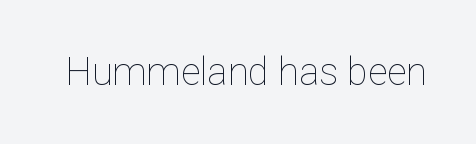
The image shows 38 px thin type, upright; set normal letter spacing, not underlined; low stroke contrast and a medium x-height.
